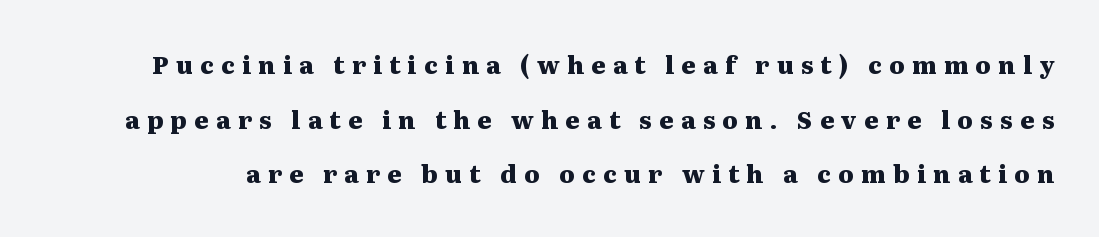
The image shows 24 px bold type, upright; set loose line spacing (2.28x), unusually wide letter spacing (+0.31 em), not underlined.
